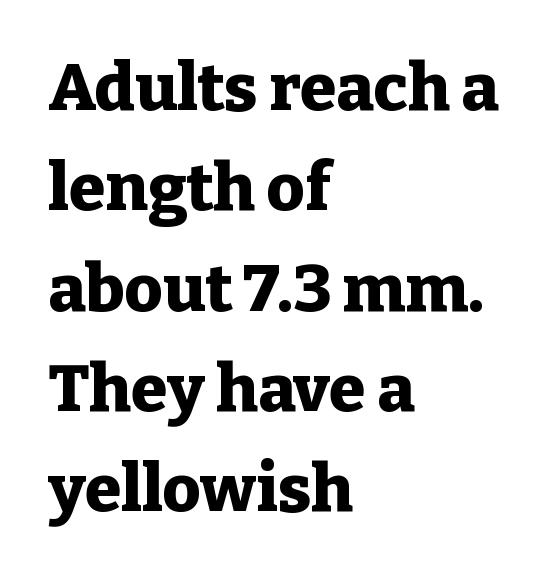
{"serif": "yes", "italic": "no", "bold": "yes", "weight": "heavy", "width": "normal", "stroke_contrast": "low", "x_height": "medium", "monospaced": "no", "underline": "no", "align": "left", "line_spacing": "normal", "line_spacing_ratio": 1.52, "letter_spacing": "normal", "letter_spacing_em": 0.0, "glyph_px": 66}
